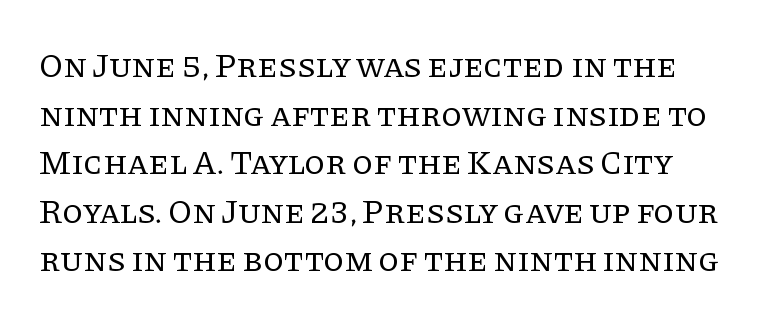
{"serif": "yes", "italic": "no", "bold": "no", "weight": "regular", "width": "normal", "stroke_contrast": "low", "x_height": "large", "monospaced": "no", "underline": "no", "line_spacing": "normal", "line_spacing_ratio": 1.43, "letter_spacing": "normal", "letter_spacing_em": 0.0, "glyph_px": 34}
